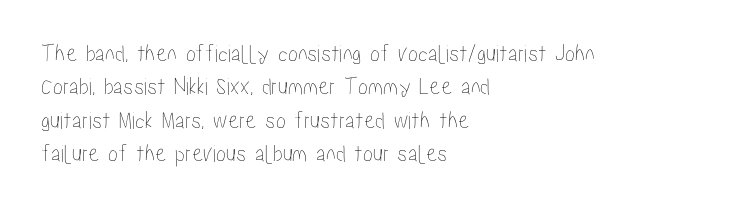
The image shows 25 px text type, upright; set left-aligned, normal line spacing (1.34x), normal letter spacing, not underlined.
